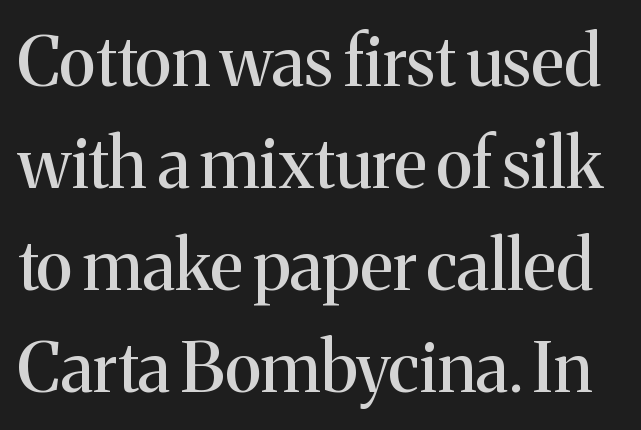
Q: Is the text italic (slanted)? A: No, it is upright.
Q: Is the typeface a serif or a sans-serif typeface? A: Serif.
Q: Is the text underlined? A: No.
Q: Is the spacing between letters normal or unusually wide? A: Normal.
Q: Is the spacing between lines tight, normal or loose? A: Normal.
Q: Width (condensed, normal, or wide)? A: Normal.
Q: Stroke contrast? A: Medium.
Q: x-height? A: Medium.
Q: Monospaced? A: No.
